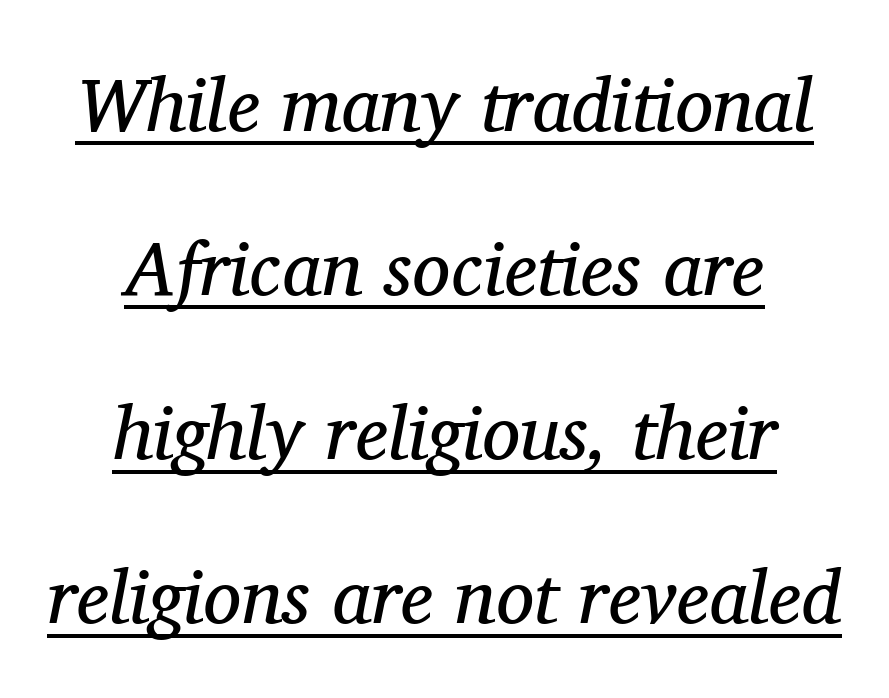
The image shows 76 px regular-weight serif type, italic (leaning right); set centered, loose line spacing (2.16x), normal letter spacing, underlined; medium stroke contrast and a medium x-height.
